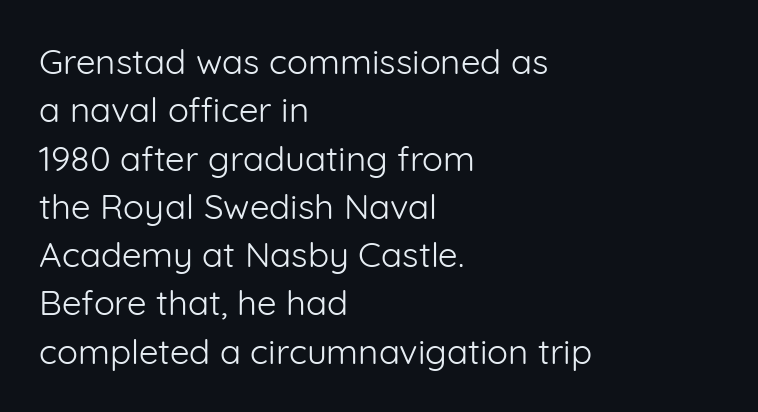
Q: Is the text bold? A: No.
Q: Is the text italic (slanted)? A: No, it is upright.
Q: Is the typeface a serif or a sans-serif typeface? A: Sans-serif.
Q: Is the text underlined? A: No.
Q: How is the paragraph aligned? A: Left-aligned.
Q: Is the spacing between letters normal or unusually wide? A: Normal.
Q: Is the spacing between lines tight, normal or loose? A: Normal.
Q: Width (condensed, normal, or wide)? A: Normal.
Q: Stroke contrast? A: Low.
Q: x-height? A: Medium.
Q: Monospaced? A: No.
